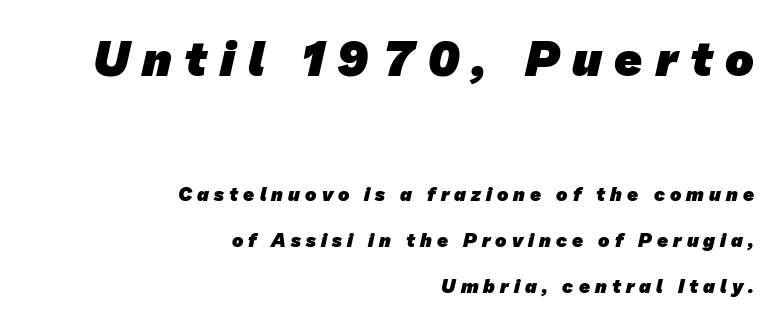
The image shows 48 px heavy sans-serif type; set right-aligned, loose line spacing (2.41x), unusually wide letter spacing (+0.27 em), not underlined; the first (top) block is 2.53x larger; low stroke contrast and a medium x-height.
